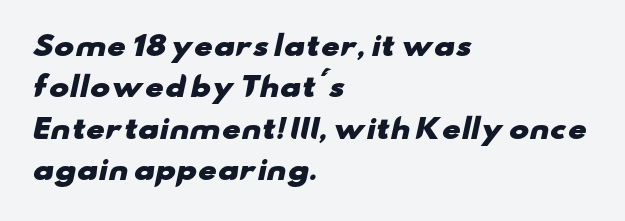
The image shows 27 px bold type; set left-aligned, normal line spacing (1.53x), normal letter spacing, not underlined.
